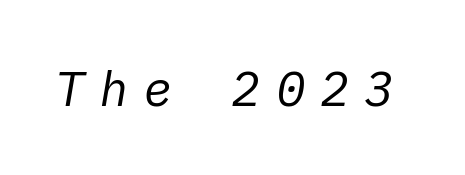
Weight class: somewhere from thin through regular. The type is letterspaced generously, with wide tracking. Style check: oblique. A bare baseline throughout the passage.
